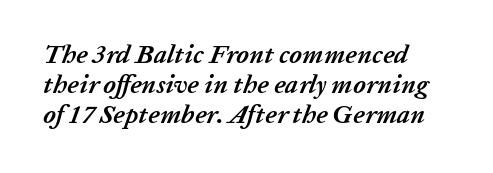
Q: Is the text bold? A: Yes.
Q: Is the text italic (slanted)? A: Yes, it leans right by about 20 degrees.
Q: Is the text underlined? A: No.
Q: How is the paragraph aligned? A: Left-aligned.
Q: Is the spacing between letters normal or unusually wide? A: Normal.
Q: Is the spacing between lines tight, normal or loose? A: Tight.
